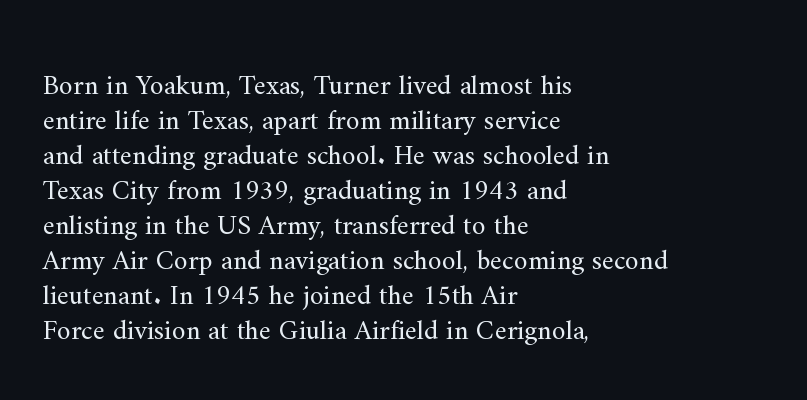
The image shows 28 px regular-weight serif type, upright; set left-aligned, normal line spacing (1.25x), normal letter spacing, not underlined; medium stroke contrast and a small x-height.
